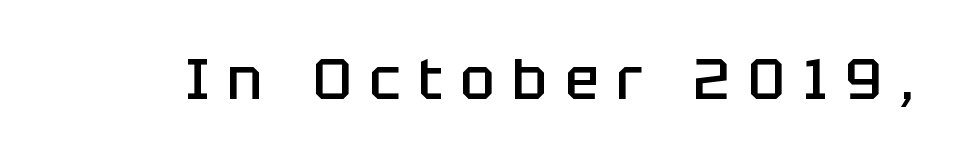
Q: Is the text bold? A: Semi-bold.
Q: Is the text italic (slanted)? A: No, it is upright.
Q: Is the typeface a serif or a sans-serif typeface? A: Sans-serif.
Q: Is the text underlined? A: No.
Q: Is the spacing between letters normal or unusually wide? A: Unusually wide.
Q: Width (condensed, normal, or wide)? A: Normal.
Q: Stroke contrast? A: Low.
Q: x-height? A: Large.
Q: Monospaced? A: No.
